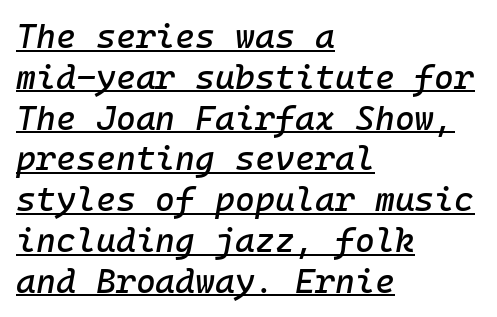
{"italic": "yes", "lean": "right", "slant_degrees": 10, "width": "normal", "stroke_contrast": "low", "x_height": "medium", "underline": "yes", "align": "left", "line_spacing_ratio": 1.2, "letter_spacing": "normal", "letter_spacing_em": 0.0, "glyph_px": 34}
